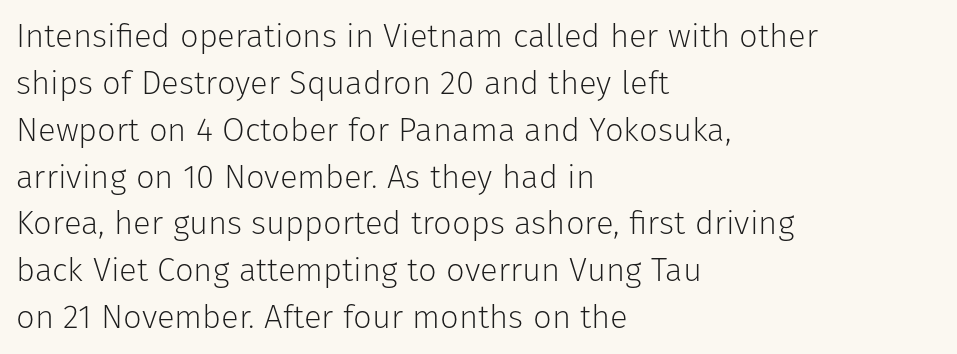
{"serif": "no", "italic": "no", "bold": "no", "weight": "light", "width": "normal", "stroke_contrast": "low", "x_height": "medium", "monospaced": "no", "underline": "no", "align": "left", "line_spacing": "normal", "line_spacing_ratio": 1.42, "letter_spacing": "normal", "letter_spacing_em": 0.0, "glyph_px": 33}
